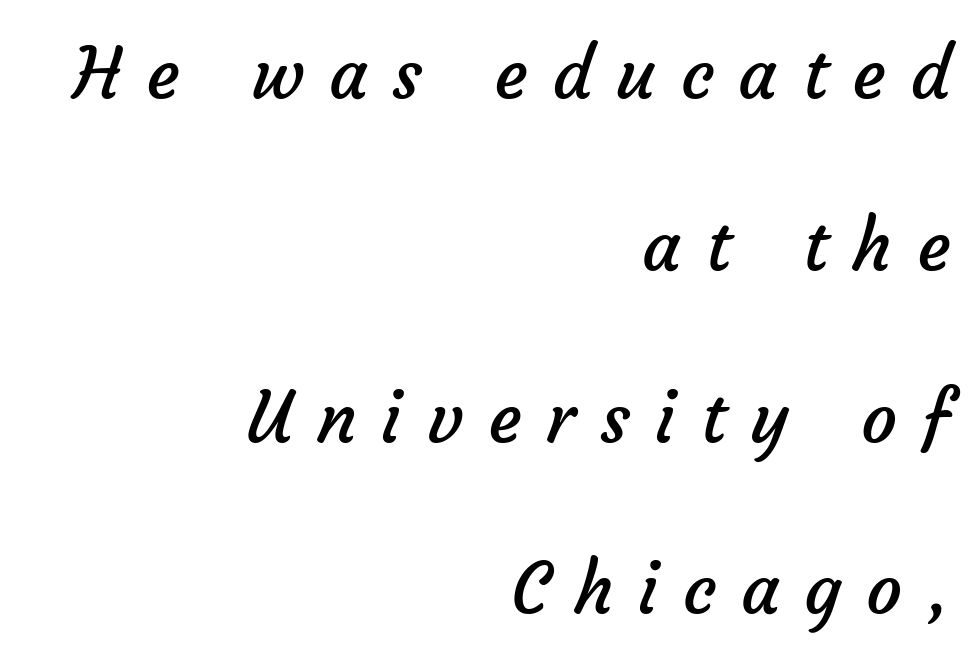
{"serif": "no", "bold": "no", "weight": "regular", "width": "normal", "stroke_contrast": "low", "x_height": "medium", "monospaced": "no", "underline": "no", "align": "right", "line_spacing": "loose", "line_spacing_ratio": 2.42, "letter_spacing": "wide", "letter_spacing_em": 0.35, "glyph_px": 71}
